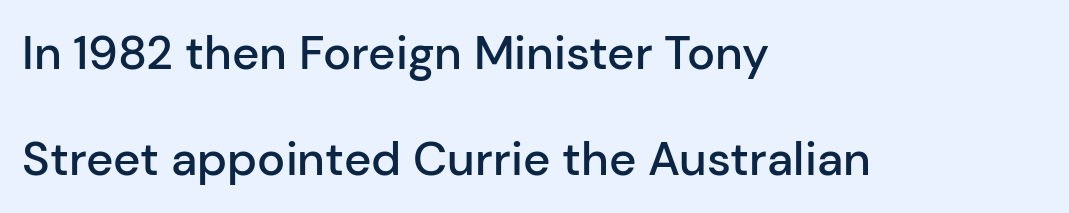
Each new line begins a long way beneath the previous one. The glyphs are unaccompanied by any horizontal stroke below them. This rendering uses left alignment, leaving the right contour irregular. How are the letters spaced? Ordinarily, with no added tracking. Varying glyph widths throughout — classic text-font behaviour. Nothing sits at the stroke ends, so this counts as sans-serif.
